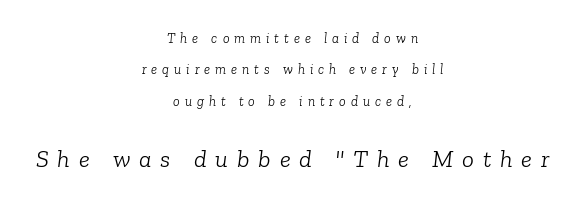
Q: Is the text bold? A: No.
Q: Is the text italic (slanted)? A: Yes, it leans right by about 6 degrees.
Q: Is the text underlined? A: No.
Q: How is the paragraph aligned? A: Centered.
Q: Is the spacing between letters normal or unusually wide? A: Unusually wide.
Q: Is the spacing between lines tight, normal or loose? A: Loose.
Q: Which block of text is set in a larger size, the first (top) or the second (bottom)? A: The second (bottom) one.
